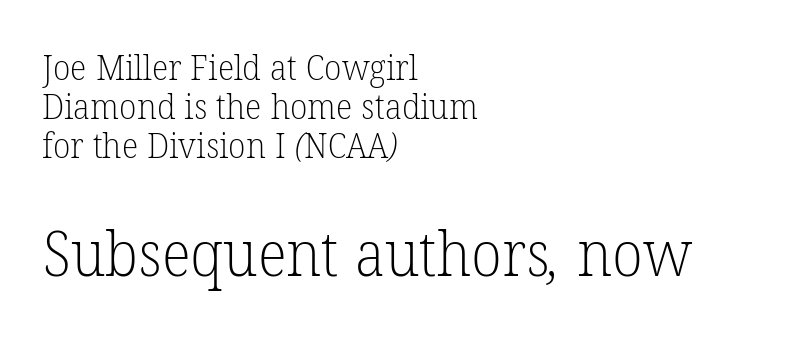
Q: Is the text bold? A: No.
Q: Is the typeface a serif or a sans-serif typeface? A: Serif.
Q: Is the text underlined? A: No.
Q: How is the paragraph aligned? A: Left-aligned.
Q: Is the spacing between letters normal or unusually wide? A: Normal.
Q: Is the spacing between lines tight, normal or loose? A: Tight.
Q: Which block of text is set in a larger size, the first (top) or the second (bottom)? A: The second (bottom) one.
Q: Width (condensed, normal, or wide)? A: Normal.
Q: Stroke contrast? A: Low.
Q: x-height? A: Medium.
Q: Monospaced? A: No.
